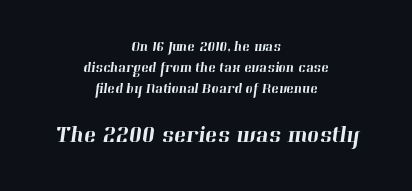
Q: Is the text underlined? A: No.
Q: How is the paragraph aligned? A: Centered.
Q: Is the spacing between letters normal or unusually wide? A: Normal.
Q: Is the spacing between lines tight, normal or loose? A: Normal.
Q: Which block of text is set in a larger size, the first (top) or the second (bottom)? A: The second (bottom) one.
